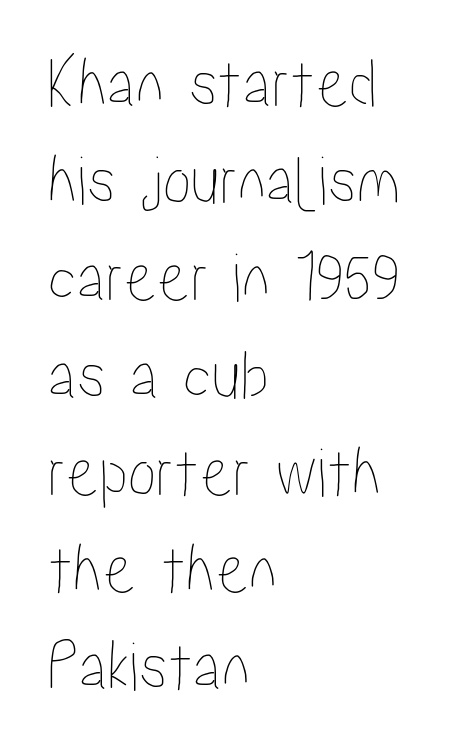
{"italic": "no", "width": "condensed", "stroke_contrast": "low", "x_height": "medium", "monospaced": "no", "underline": "no", "align": "left", "line_spacing": "normal", "line_spacing_ratio": 1.35, "letter_spacing": "normal", "letter_spacing_em": 0.0, "glyph_px": 72}
